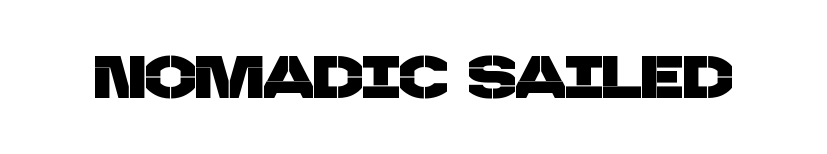
{"serif": "no", "width": "normal", "stroke_contrast": "low", "x_height": "large", "monospaced": "no", "underline": "no", "letter_spacing": "normal", "letter_spacing_em": 0.0, "glyph_px": 60}
